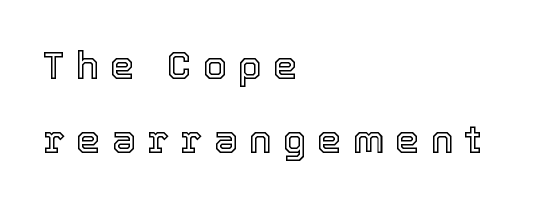
Does the copy run flush right? No — it runs flush left. The foot of each line stays bare and open. The face used here is proportionally spaced, like ordinary book or web type. You could only call the tracking loose — the letters float apart. The rendering uses a large line-height, opening up the rows. It's the straight-up-and-down kind of type.
